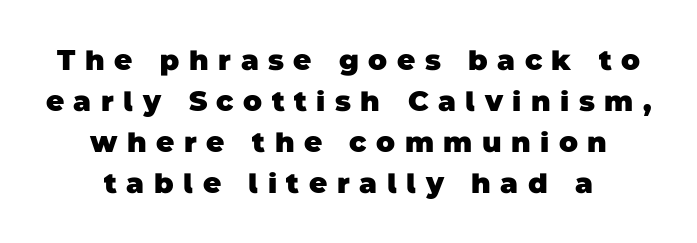
Grotesque or geometric, the face here clearly has no serifs. Spacing between characters has been opened up far beyond the box default. Each line is balanced around a shared central axis. The specimen omits any rule beneath the text block's lines. A typesetter would call this proportional, since set widths differ per character.
